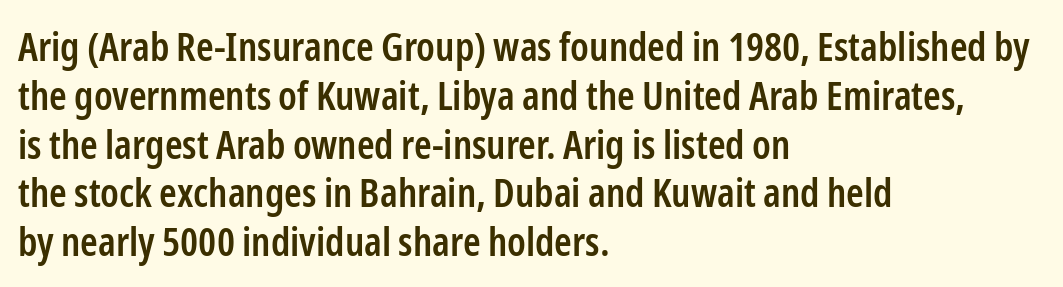
The gap between lines stays unmarked. Regarding serifs, this sample does without them. The rendering uses natural spacing where letterforms have individual widths. Posture: upright roman. What weight is shown? A semibold, between regular and bold. The letters sit at their default tracking, neither squeezed nor spread.
